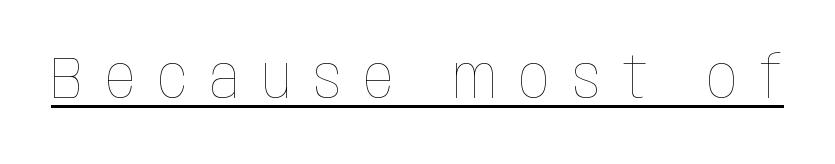
{"italic": "no", "bold": "no", "weight": "thin", "width": "condensed", "stroke_contrast": "low", "x_height": "large", "monospaced": "no", "underline": "yes", "letter_spacing": "wide", "letter_spacing_em": 0.38, "glyph_px": 59}
